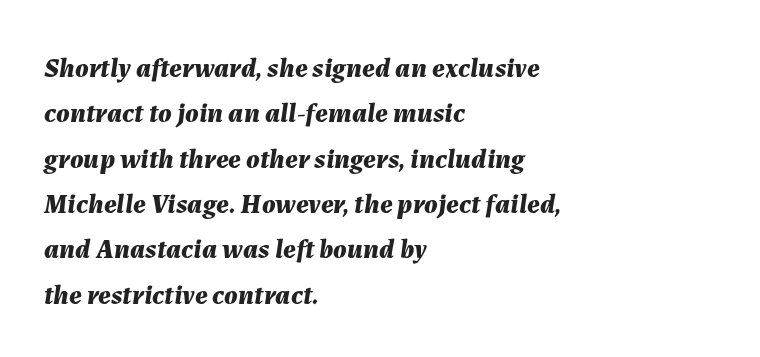
Q: Is the text bold? A: Yes.
Q: Is the text italic (slanted)? A: Yes, it leans right by about 7 degrees.
Q: Is the text underlined? A: No.
Q: How is the paragraph aligned? A: Left-aligned.
Q: Is the spacing between letters normal or unusually wide? A: Normal.
Q: Is the spacing between lines tight, normal or loose? A: Normal.
Q: Width (condensed, normal, or wide)? A: Normal.
Q: Stroke contrast? A: Medium.
Q: x-height? A: Medium.
Q: Monospaced? A: No.
